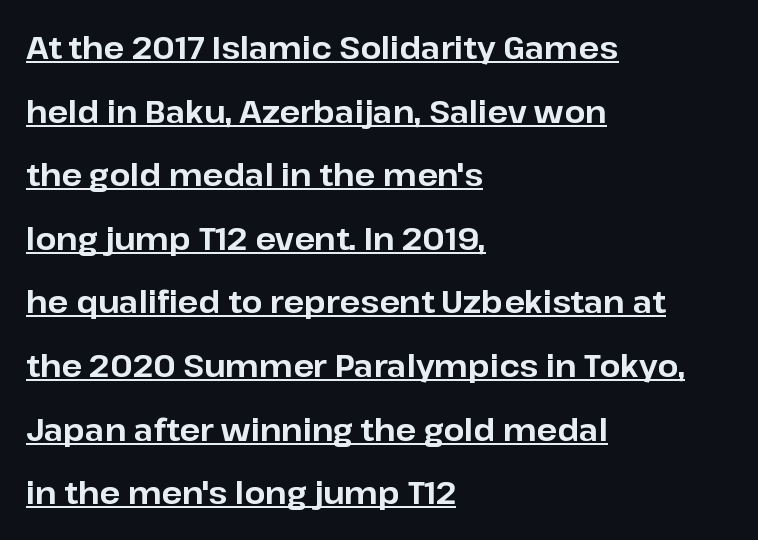
Summary of weight: heavy, a full bold. The typesetter has applied underlining to the passage shown. Each letter keeps its own natural width here, so spacing adapts to shape. The face used here is a sans, in the tradition of grotesques and geometrics. The lettering stays uniformly vertical, giving the passage a roman look. The rendering uses a large line-height, opening up the rows.
